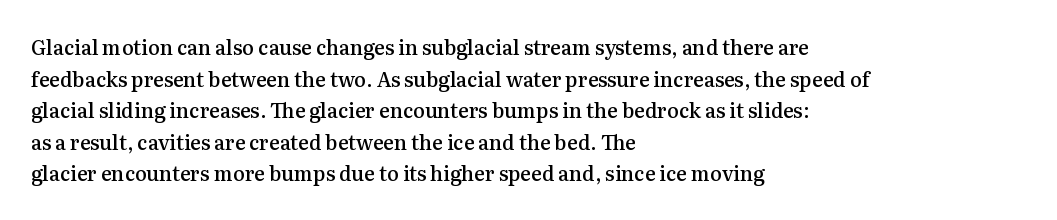
{"italic": "no", "bold": "semi", "underline": "no", "align": "left", "line_spacing": "normal", "line_spacing_ratio": 1.58, "letter_spacing": "normal", "letter_spacing_em": 0.0, "glyph_px": 20}
